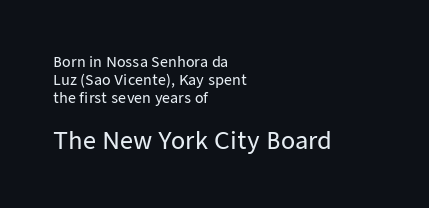
{"italic": "no", "underline": "no", "align": "left", "line_spacing": "normal", "line_spacing_ratio": 1.29, "letter_spacing": "normal", "letter_spacing_em": 0.0, "larger_block": "second", "size_ratio": 1.64, "glyph_px": 23}
